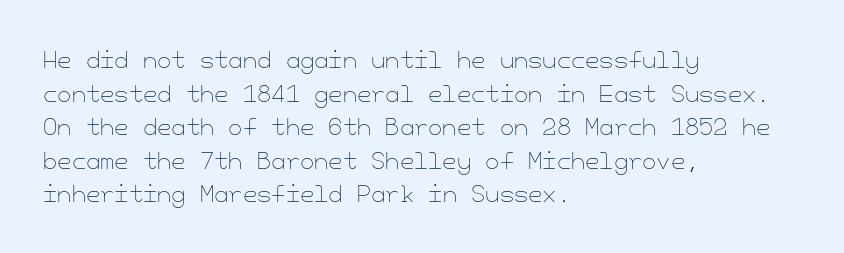
Q: Is the text bold? A: No.
Q: Is the text italic (slanted)? A: No, it is upright.
Q: Is the text underlined? A: No.
Q: How is the paragraph aligned? A: Left-aligned.
Q: Is the spacing between letters normal or unusually wide? A: Normal.
Q: Is the spacing between lines tight, normal or loose? A: Normal.
